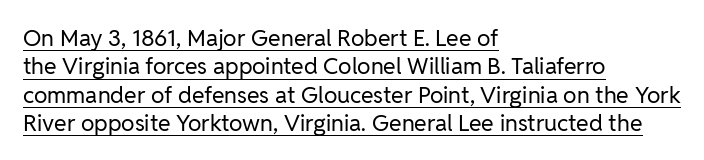
The image shows 23 px text type, upright; set left-aligned, line spacing 1.23x, normal letter spacing, underlined.
